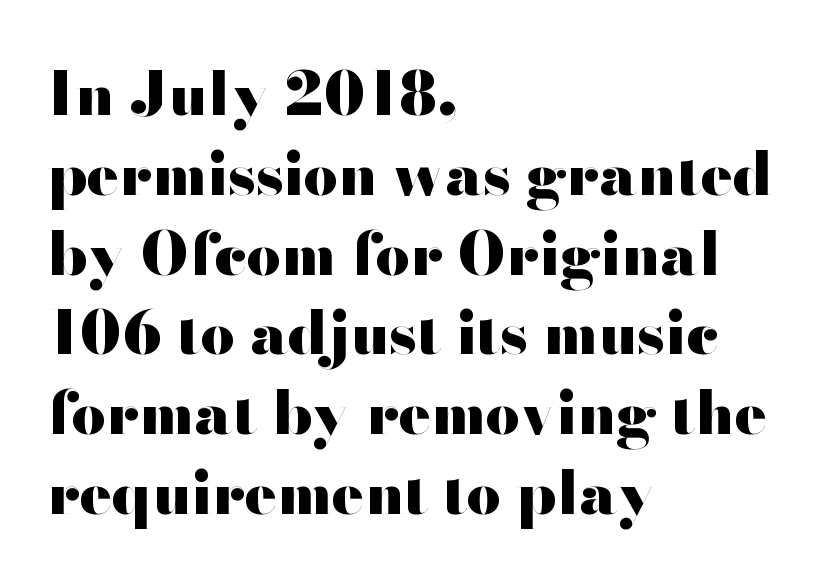
A normal amount of white space separates one row of letters from the next. The sample has been set heavy, in full bold. The glyphs are unaccompanied by any horizontal stroke below them. Inter-character spacing is left at the font's built-in metrics. You can tell from the bare stems that sans-serif type was used. Is this a fixed-width face? No — the glyphs have proportional, varying widths.
